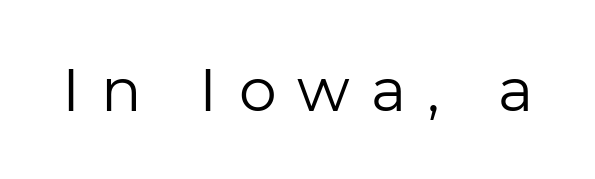
Bold? No — there's no thickening of the strokes. Tracking here is generous; glyphs stand well apart from one another. The letters carry no serifs — their stems end cleanly without finishing strokes. Posture: straight, roman, zero tilt. Varying glyph widths throughout — classic text-font behaviour. Plain, unruled lines of type.
